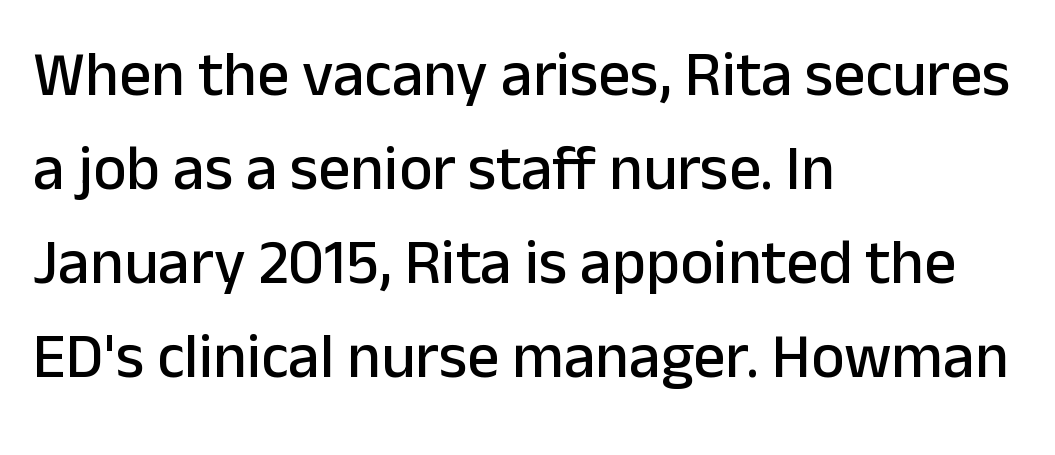
Q: Is the text italic (slanted)? A: No, it is upright.
Q: Is the typeface a serif or a sans-serif typeface? A: Sans-serif.
Q: Is the text underlined? A: No.
Q: How is the paragraph aligned? A: Left-aligned.
Q: Is the spacing between letters normal or unusually wide? A: Normal.
Q: Is the spacing between lines tight, normal or loose? A: Normal.
Q: Width (condensed, normal, or wide)? A: Normal.
Q: Stroke contrast? A: Low.
Q: x-height? A: Medium.
Q: Monospaced? A: No.
